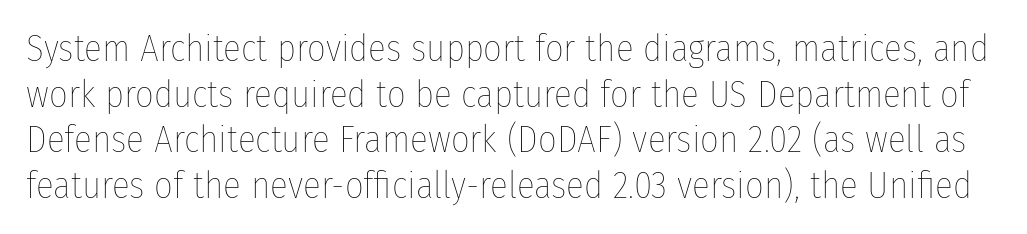
The image shows 37 px thin, condensed type, upright; set line spacing 1.23x, normal letter spacing, not underlined; low stroke contrast and a medium x-height.
